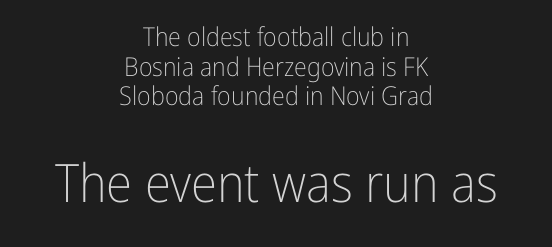
The typesetter chose a symmetrical, centered arrangement here. Standard letterfit; no display-style spreading of the glyphs. Font category for this specimen: sans-serif. It's the straight-up-and-down kind of type. Stems here are at most as thick as an everyday book face. Type size steps up from the first block to the second.
